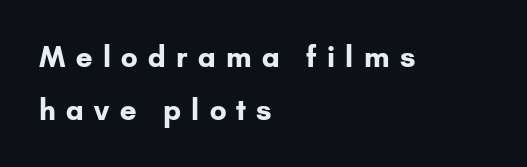
Q: Is the text bold? A: Yes.
Q: Is the text italic (slanted)? A: No, it is upright.
Q: Is the typeface a serif or a sans-serif typeface? A: Sans-serif.
Q: Is the text underlined? A: No.
Q: How is the paragraph aligned? A: Left-aligned.
Q: Is the spacing between letters normal or unusually wide? A: Unusually wide.
Q: Width (condensed, normal, or wide)? A: Normal.
Q: Stroke contrast? A: Low.
Q: x-height? A: Small.
Q: Monospaced? A: No.
